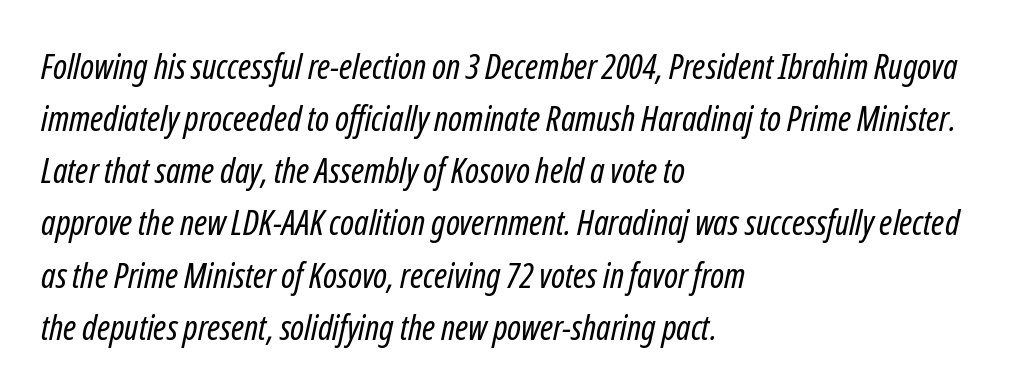
Q: Is the text bold? A: No.
Q: Is the typeface a serif or a sans-serif typeface? A: Sans-serif.
Q: Is the text underlined? A: No.
Q: How is the paragraph aligned? A: Left-aligned.
Q: Is the spacing between letters normal or unusually wide? A: Normal.
Q: Is the spacing between lines tight, normal or loose? A: Normal.
Q: Width (condensed, normal, or wide)? A: Condensed.
Q: Stroke contrast? A: Low.
Q: x-height? A: Medium.
Q: Monospaced? A: No.
